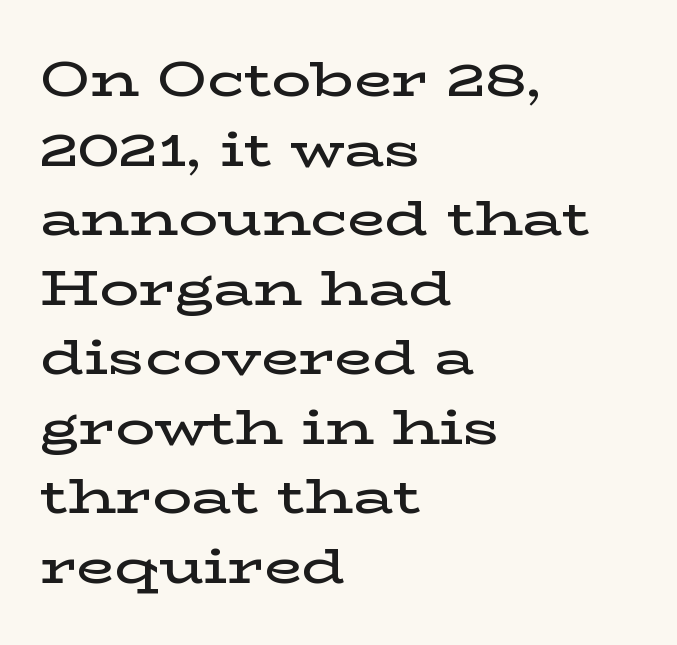
In terms of leading, this rendering sits right in the middle. The strokes are fattened partway — semibold, not bold. The letters advance in unequal steps, a hallmark of proportional type. Letterform terminals end in serifs throughout the passage. This rendering leaves character spacing at its baseline value. Layout note: lines flush left.
